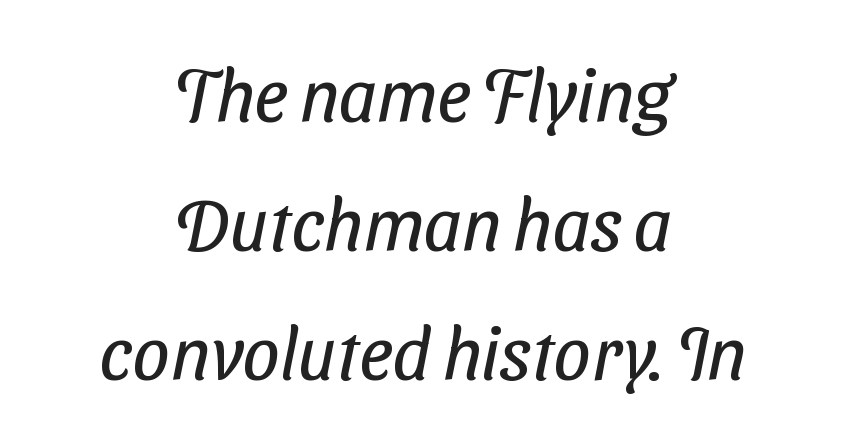
{"serif": "no", "bold": "no", "weight": "regular", "width": "condensed", "stroke_contrast": "low", "x_height": "medium", "monospaced": "no", "underline": "no", "align": "center", "line_spacing_ratio": 1.74, "letter_spacing": "normal", "letter_spacing_em": 0.0, "glyph_px": 74}
